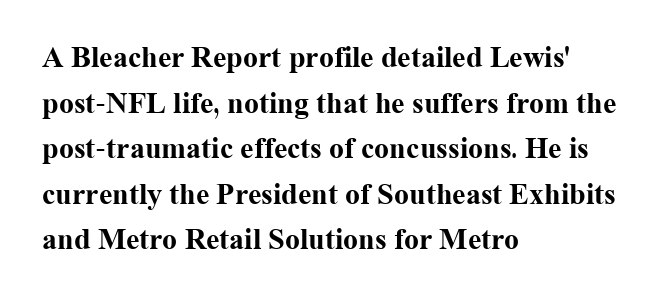
The image shows 30 px bold serif type, upright; set left-aligned, normal line spacing (1.52x), normal letter spacing, not underlined; medium stroke contrast and a medium x-height.
